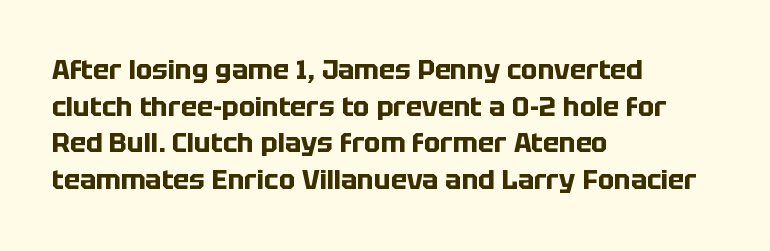
{"italic": "no", "bold": "yes", "underline": "no", "align": "left", "line_spacing": "normal", "line_spacing_ratio": 1.36, "letter_spacing": "normal", "letter_spacing_em": 0.0, "glyph_px": 27}
